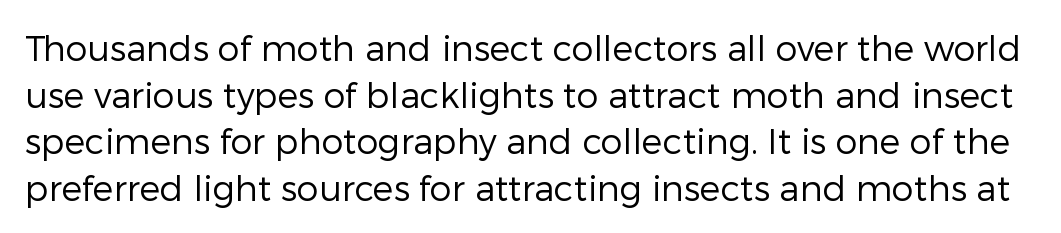
The image shows 35 px regular-weight sans-serif type, upright; set normal line spacing (1.33x), normal letter spacing, not underlined; low stroke contrast and a medium x-height.
